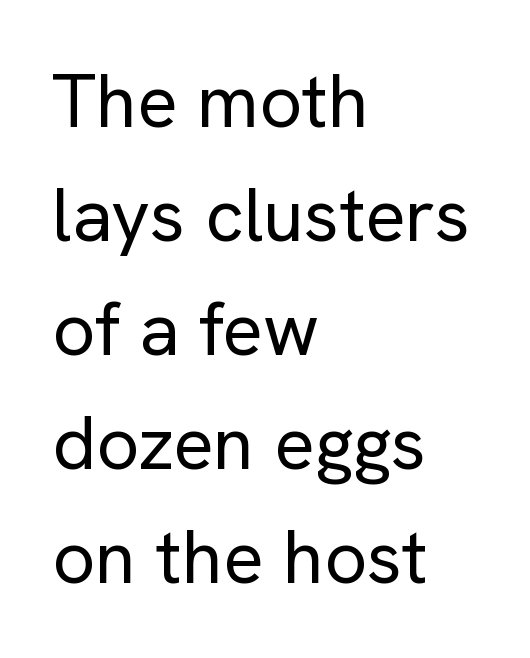
A typesetter would call this proportional, since set widths differ per character. You can tell from the bare stems that sans-serif type was used. Vertical spacing — default. Counters stay open thanks to moderate or lighter strokes.
